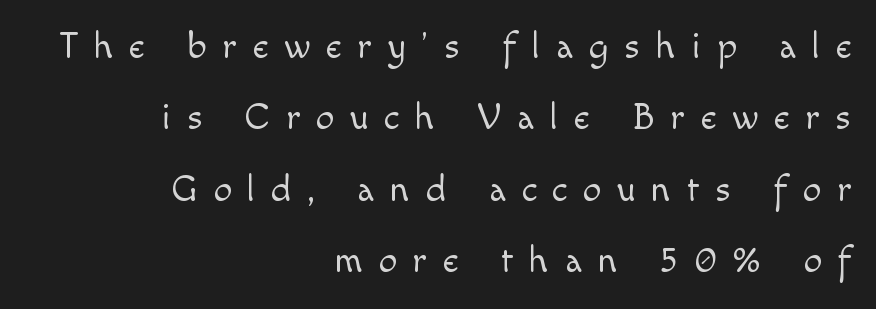
The image shows 37 px light sans-serif type, upright; set right-aligned, loose line spacing (1.93x), unusually wide letter spacing (+0.43 em), not underlined; a small x-height.
